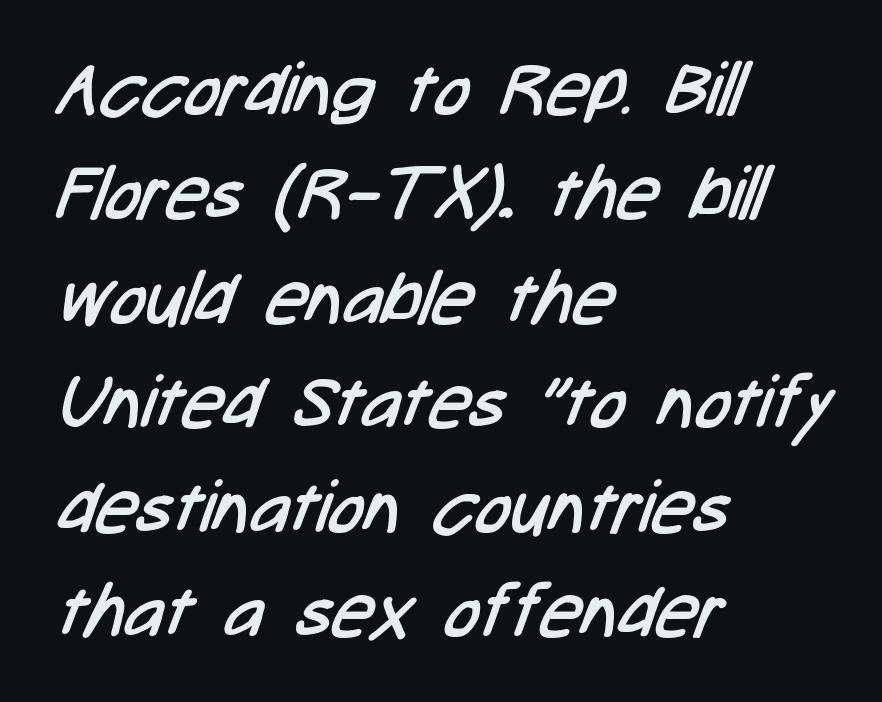
The image shows 73 px regular-weight, condensed sans-serif type; set left-aligned, normal line spacing (1.43x), normal letter spacing, not underlined; low stroke contrast and a medium x-height.
